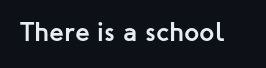
What stands out about the letter spacing? Nothing — it is the standard amount. No italicization has been applied; the sample stays upright. The gap between lines stays unmarked. Thick stems and heavy bowls — unmistakably bold.
